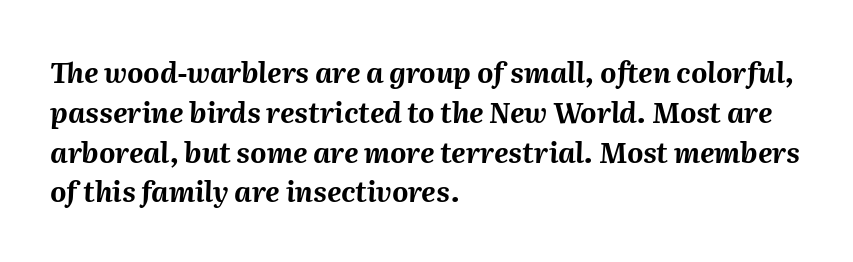
The image shows 28 px bold type, italic (leaning right); set left-aligned, normal line spacing (1.42x), normal letter spacing, not underlined; medium stroke contrast and a medium x-height.
